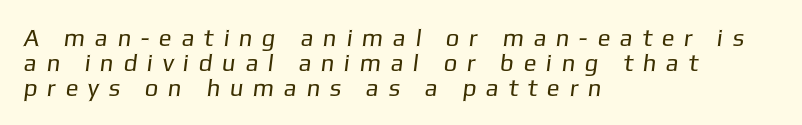
Q: Is the text bold? A: No.
Q: Is the text underlined? A: No.
Q: How is the paragraph aligned? A: Left-aligned.
Q: Is the spacing between letters normal or unusually wide? A: Unusually wide.
Q: Is the spacing between lines tight, normal or loose? A: Tight.
